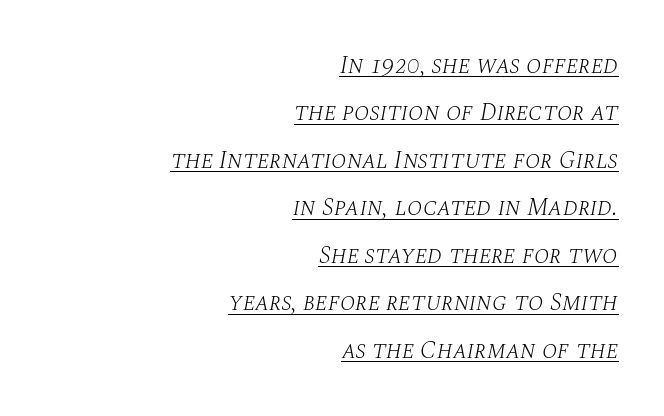
One glance says open: line gaps are wider than usual. A typographer would call this underscored text. Slant detected: the letters are inclined. In terms of letterspacing, this is plain default setting.
